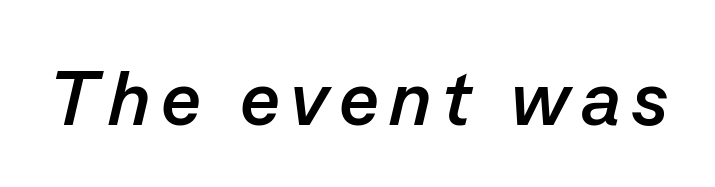
Q: Is the text bold? A: Yes.
Q: Is the text italic (slanted)? A: Yes, it leans right by about 13 degrees.
Q: Is the text underlined? A: No.
Q: Width (condensed, normal, or wide)? A: Normal.
Q: Stroke contrast? A: Low.
Q: x-height? A: Medium.
Q: Monospaced? A: No.
